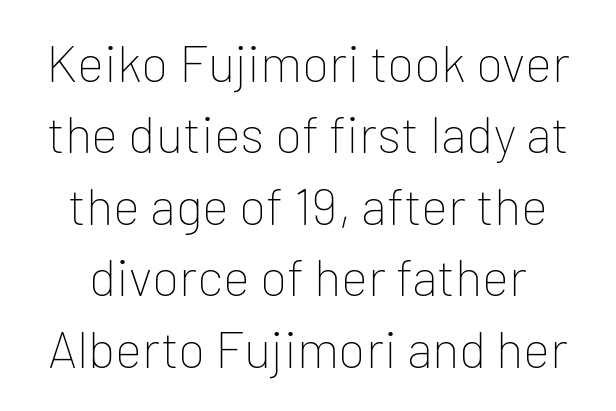
Q: Is the text bold? A: No.
Q: Is the text italic (slanted)? A: No, it is upright.
Q: Is the typeface a serif or a sans-serif typeface? A: Sans-serif.
Q: Is the text underlined? A: No.
Q: Is the spacing between letters normal or unusually wide? A: Normal.
Q: Is the spacing between lines tight, normal or loose? A: Normal.
Q: Width (condensed, normal, or wide)? A: Normal.
Q: Stroke contrast? A: Low.
Q: x-height? A: Medium.
Q: Monospaced? A: No.
